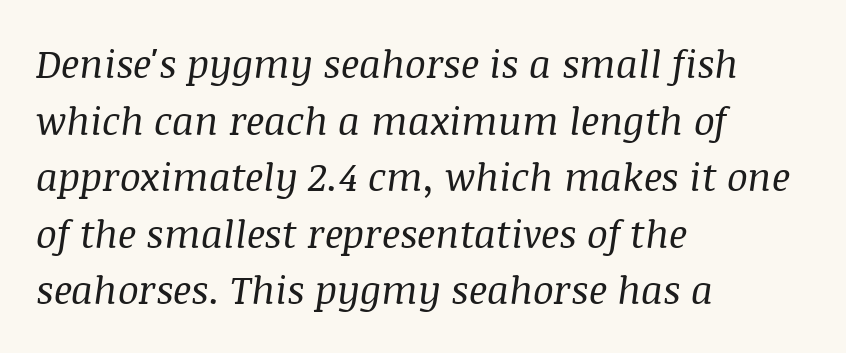
Q: Is the text bold? A: No.
Q: Is the text italic (slanted)? A: Yes, it leans right by about 8 degrees.
Q: Is the typeface a serif or a sans-serif typeface? A: Serif.
Q: Is the text underlined? A: No.
Q: How is the paragraph aligned? A: Left-aligned.
Q: Is the spacing between letters normal or unusually wide? A: Normal.
Q: Is the spacing between lines tight, normal or loose? A: Normal.
Q: Width (condensed, normal, or wide)? A: Normal.
Q: Stroke contrast? A: Medium.
Q: x-height? A: Large.
Q: Monospaced? A: No.
